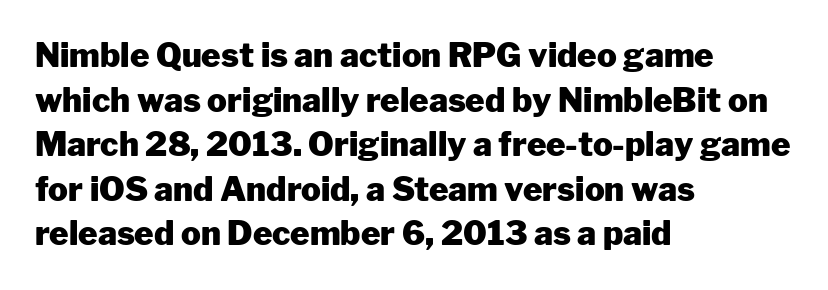
The image shows 33 px heavy sans-serif type, upright; set left-aligned, normal line spacing (1.35x), normal letter spacing, not underlined; low stroke contrast and a medium x-height.
